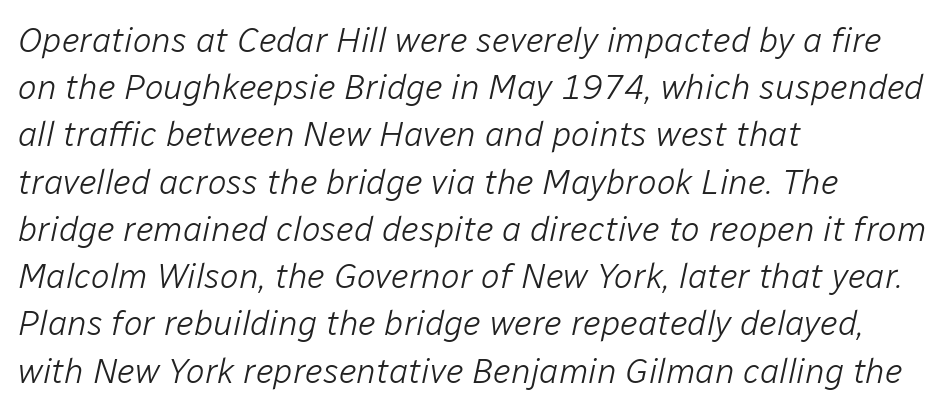
{"italic": "yes", "lean": "right", "slant_degrees": 12, "bold": "no", "weight": "light", "width": "normal", "stroke_contrast": "low", "x_height": "medium", "monospaced": "no", "underline": "no", "align": "left", "line_spacing": "normal", "line_spacing_ratio": 1.35, "letter_spacing": "normal", "letter_spacing_em": 0.0, "glyph_px": 35}
